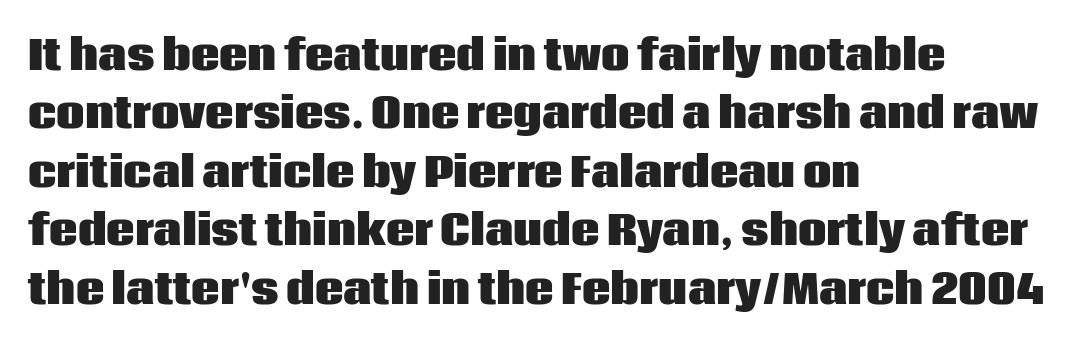
{"serif": "no", "italic": "no", "bold": "yes", "weight": "heavy", "width": "normal", "stroke_contrast": "low", "x_height": "large", "monospaced": "no", "underline": "no", "align": "left", "line_spacing": "normal", "line_spacing_ratio": 1.46, "letter_spacing": "normal", "letter_spacing_em": 0.0, "glyph_px": 40}
